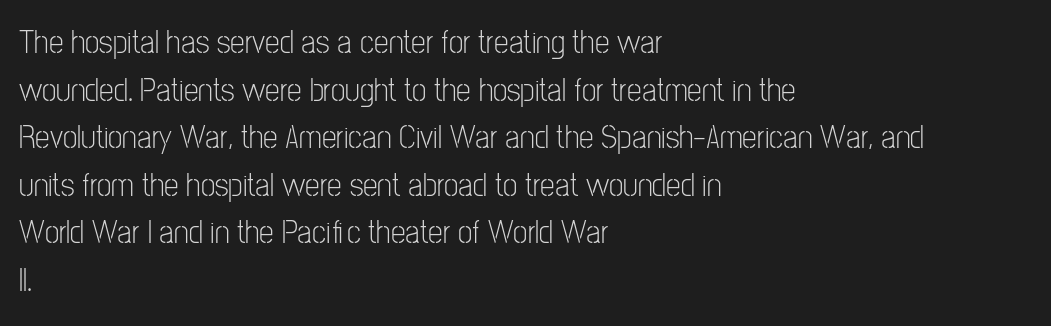
Q: Is the text bold? A: No.
Q: Is the text italic (slanted)? A: No, it is upright.
Q: Is the typeface a serif or a sans-serif typeface? A: Sans-serif.
Q: Is the text underlined? A: No.
Q: How is the paragraph aligned? A: Left-aligned.
Q: Is the spacing between letters normal or unusually wide? A: Normal.
Q: Is the spacing between lines tight, normal or loose? A: Normal.
Q: Width (condensed, normal, or wide)? A: Condensed.
Q: Stroke contrast? A: Low.
Q: x-height? A: Medium.
Q: Monospaced? A: No.
